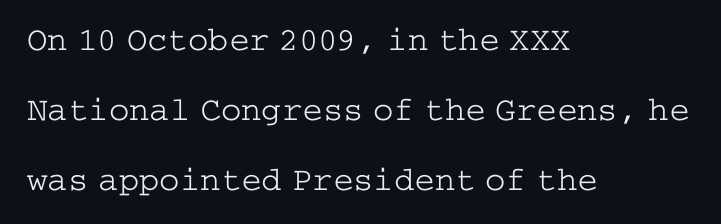
Ascenders rise straight up at ninety degrees. Leading: increased. Is the stroke heavy? The answer is a plain regular-or-lighter. Underline: absent. Typographically, this falls in the serif category.
